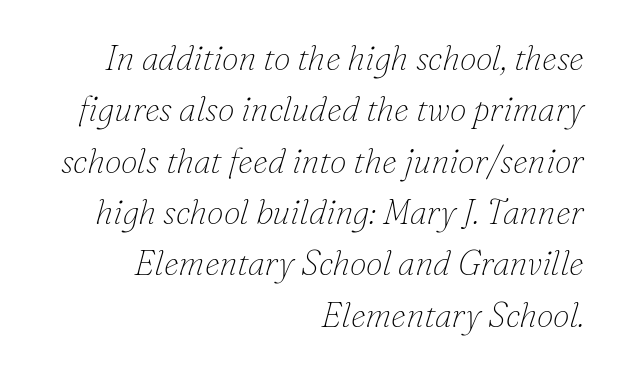
The image shows 34 px thin serif type, italic (leaning right); set right-aligned, normal line spacing (1.51x), normal letter spacing, not underlined; low stroke contrast and a small x-height.
